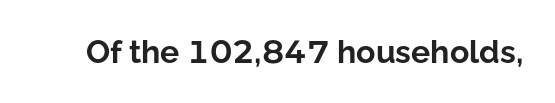
Q: Is the text bold? A: Yes.
Q: Is the text italic (slanted)? A: No, it is upright.
Q: Is the typeface a serif or a sans-serif typeface? A: Sans-serif.
Q: Is the text underlined? A: No.
Q: Is the spacing between letters normal or unusually wide? A: Normal.
Q: Width (condensed, normal, or wide)? A: Normal.
Q: Stroke contrast? A: Low.
Q: x-height? A: Medium.
Q: Monospaced? A: No.
